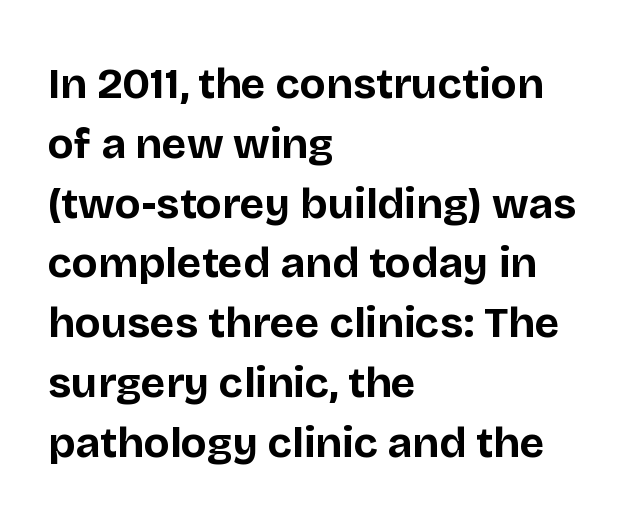
Q: Is the text bold? A: Yes.
Q: Is the text italic (slanted)? A: No, it is upright.
Q: Is the typeface a serif or a sans-serif typeface? A: Sans-serif.
Q: Is the text underlined? A: No.
Q: How is the paragraph aligned? A: Left-aligned.
Q: Is the spacing between letters normal or unusually wide? A: Normal.
Q: Is the spacing between lines tight, normal or loose? A: Normal.
Q: Width (condensed, normal, or wide)? A: Normal.
Q: Stroke contrast? A: Low.
Q: x-height? A: Large.
Q: Monospaced? A: No.
